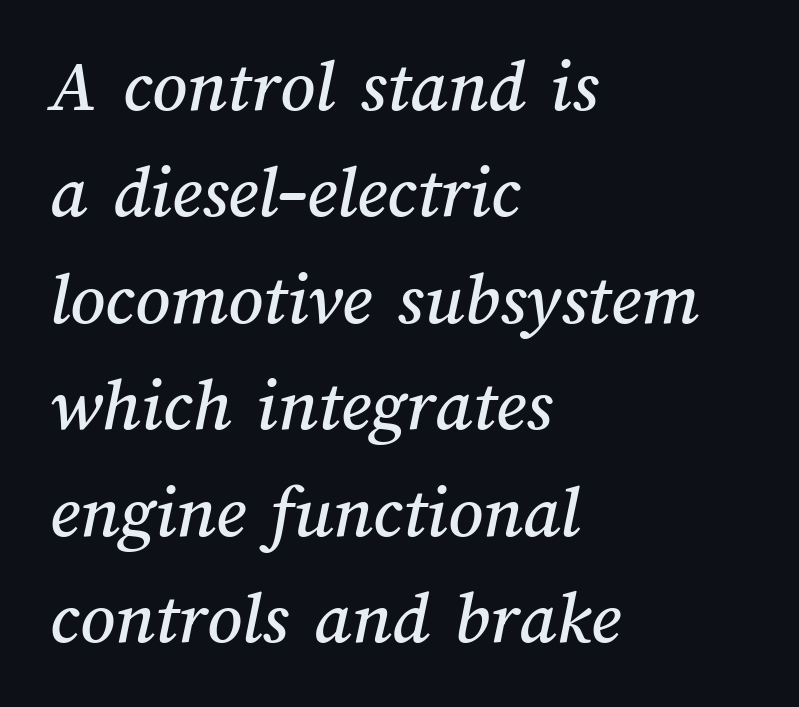
The image shows 76 px text type; set left-aligned, normal line spacing (1.4x), normal letter spacing, not underlined; medium stroke contrast and a medium x-height.
